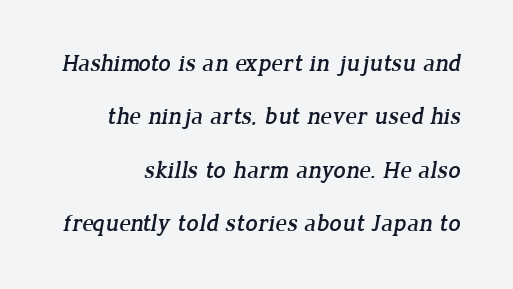
Q: Is the text underlined? A: No.
Q: How is the paragraph aligned? A: Right-aligned.
Q: Is the spacing between letters normal or unusually wide? A: Normal.
Q: Is the spacing between lines tight, normal or loose? A: Loose.
